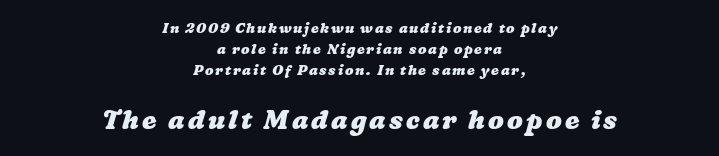
{"bold": "yes", "underline": "no", "align": "center", "line_spacing": "normal", "line_spacing_ratio": 1.51, "larger_block": "second", "size_ratio": 1.86, "glyph_px": 26}
